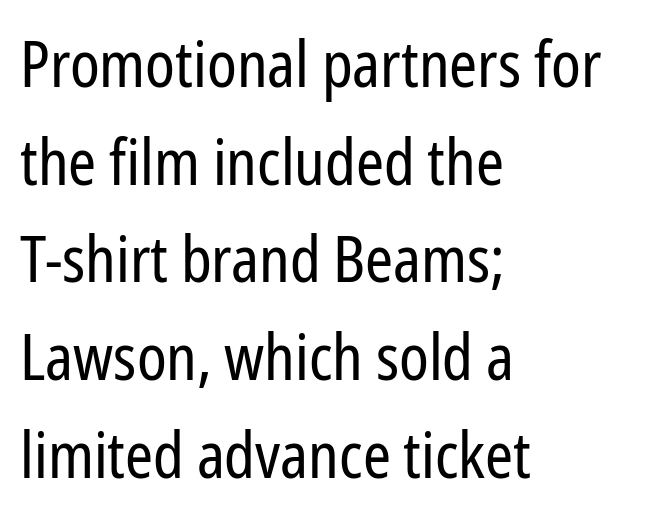
Each new line begins a customary step beneath the previous one. Bare-footed words on every line. The font family rendered here belongs to the sans-serif group. The gaps between neighbouring characters are ordinary and unremarkable.
